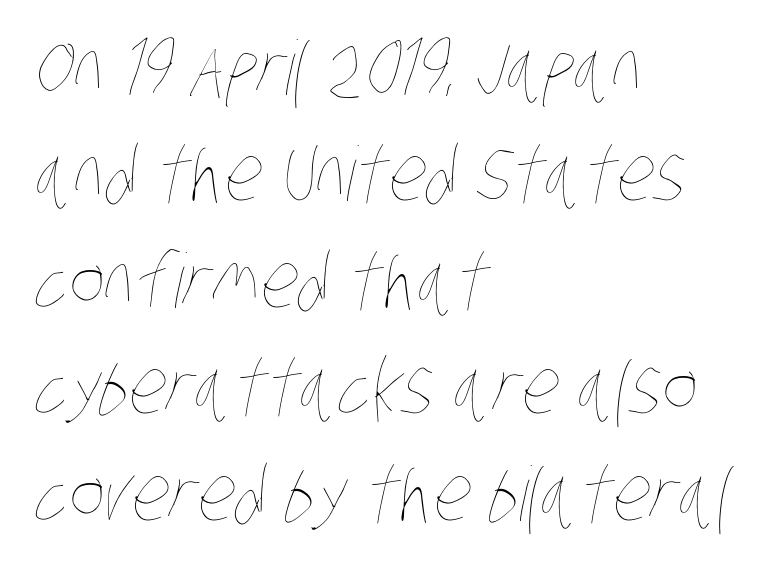
Q: Is the text bold? A: No.
Q: Is the text underlined? A: No.
Q: How is the paragraph aligned? A: Left-aligned.
Q: Is the spacing between letters normal or unusually wide? A: Normal.
Q: Is the spacing between lines tight, normal or loose? A: Normal.
Q: Width (condensed, normal, or wide)? A: Condensed.
Q: Stroke contrast? A: Low.
Q: x-height? A: Large.
Q: Monospaced? A: No.
